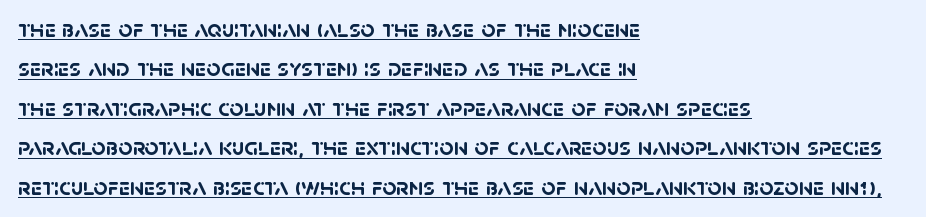
Line starts are locked; line ends wander. What stands out about the letter spacing? Nothing — it is the standard amount. Caption: lettering with a line underneath. Summary of weight: heavy, a full bold. What's the leading like? Ordinary, nothing unusual.
